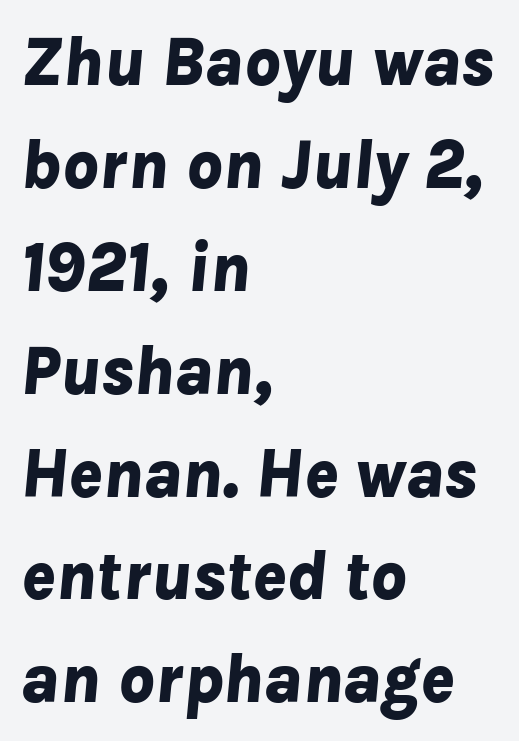
Q: Is the text bold? A: Yes.
Q: Is the text italic (slanted)? A: Yes, it leans right by about 8 degrees.
Q: Is the text underlined? A: No.
Q: How is the paragraph aligned? A: Left-aligned.
Q: Is the spacing between letters normal or unusually wide? A: Normal.
Q: Is the spacing between lines tight, normal or loose? A: Normal.
Q: Width (condensed, normal, or wide)? A: Normal.
Q: Stroke contrast? A: Low.
Q: x-height? A: Medium.
Q: Monospaced? A: No.
